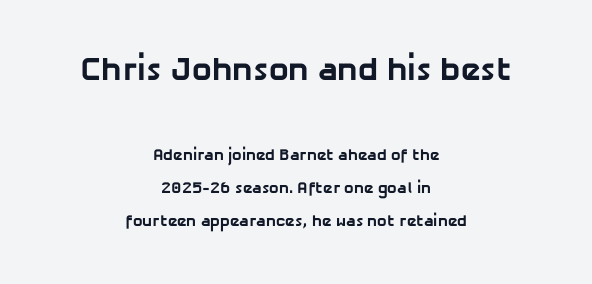
The block of text is sparse from top to bottom, with ample space between rows. Students, this is bold: see how much ink each stroke carries. The strip under each line holds only bare page. The rendering uses natural spacing where letterforms have individual widths. Where is the straight margin? There isn't one; the lines are centered. The composition opens big and finishes small.
